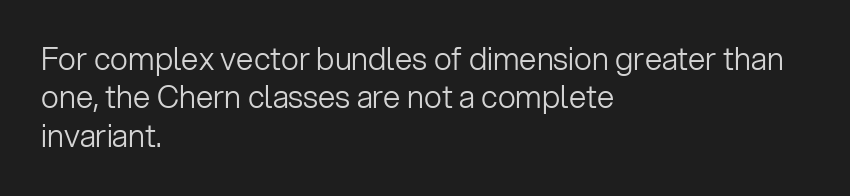
The image shows 31 px light sans-serif type, upright; set left-aligned, line spacing 1.24x, normal letter spacing, not underlined; low stroke contrast and a medium x-height.
